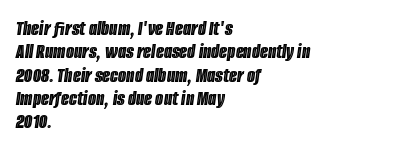
{"italic": "yes", "lean": "right", "slant_degrees": 8, "underline": "no", "align": "left", "line_spacing": "tight", "line_spacing_ratio": 1.11, "letter_spacing": "normal", "letter_spacing_em": 0.0, "glyph_px": 21}
